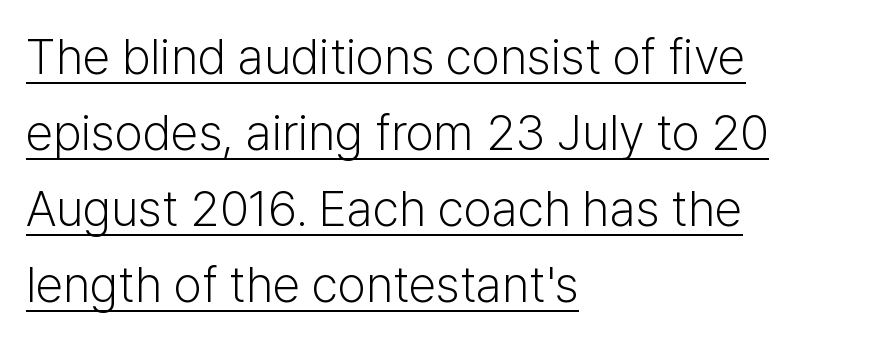
Q: Is the text bold? A: No.
Q: Is the text italic (slanted)? A: No, it is upright.
Q: Is the typeface a serif or a sans-serif typeface? A: Sans-serif.
Q: Is the text underlined? A: Yes.
Q: How is the paragraph aligned? A: Left-aligned.
Q: Is the spacing between letters normal or unusually wide? A: Normal.
Q: Is the spacing between lines tight, normal or loose? A: Normal.
Q: Width (condensed, normal, or wide)? A: Normal.
Q: Stroke contrast? A: Low.
Q: x-height? A: Medium.
Q: Monospaced? A: No.
